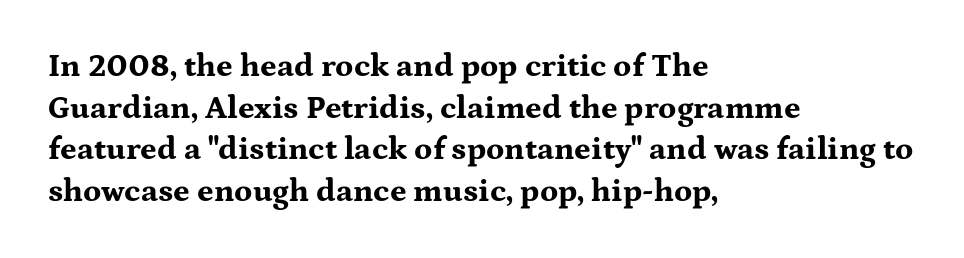
{"serif": "yes", "italic": "no", "bold": "yes", "weight": "bold", "width": "wide", "stroke_contrast": "medium", "x_height": "medium", "monospaced": "no", "underline": "no", "align": "left", "line_spacing": "normal", "line_spacing_ratio": 1.3, "letter_spacing": "normal", "letter_spacing_em": 0.0, "glyph_px": 32}
